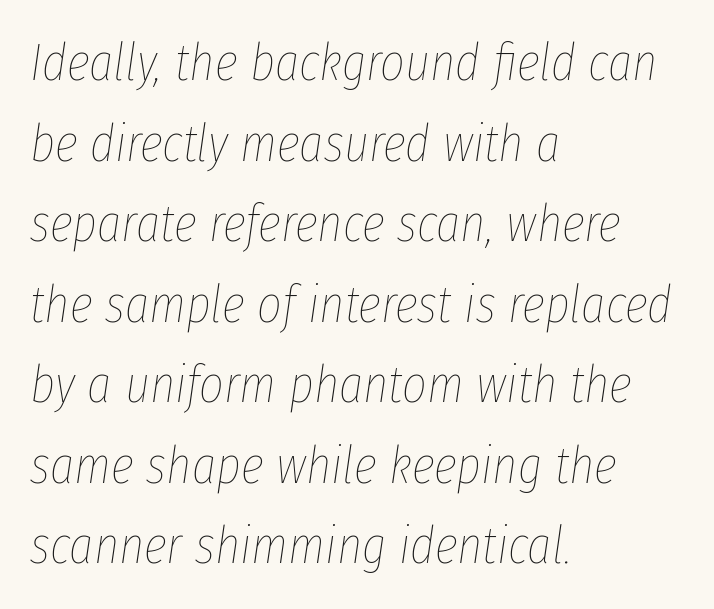
Think of a printed novel: that variable character pitch is what you see here. The passage shown has conventional tracking throughout. The lettering tilts uniformly, giving the passage an italic look. This sample is left-justified, so line endings fall wherever the words run out.
